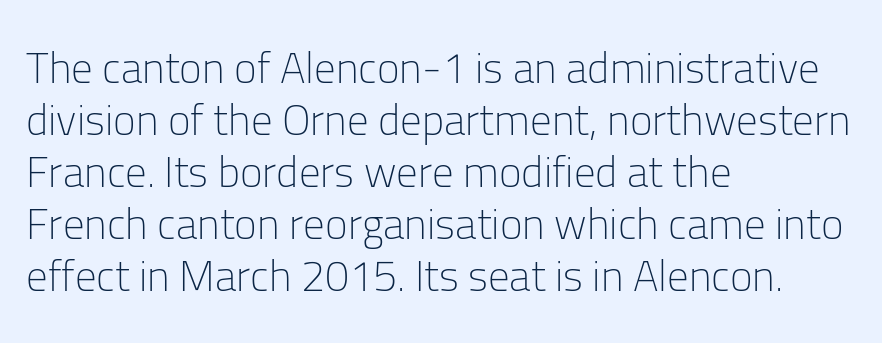
Q: Is the text bold? A: No.
Q: Is the text italic (slanted)? A: No, it is upright.
Q: Is the typeface a serif or a sans-serif typeface? A: Sans-serif.
Q: Is the text underlined? A: No.
Q: How is the paragraph aligned? A: Left-aligned.
Q: Is the spacing between letters normal or unusually wide? A: Normal.
Q: Width (condensed, normal, or wide)? A: Normal.
Q: Stroke contrast? A: Low.
Q: x-height? A: Medium.
Q: Monospaced? A: No.
